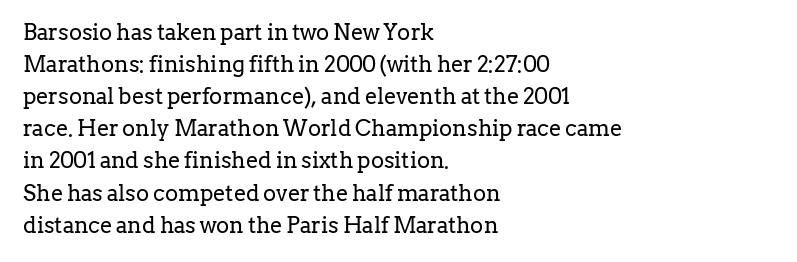
The image shows 22 px text type, upright; set left-aligned, normal line spacing (1.46x), normal letter spacing, not underlined.
